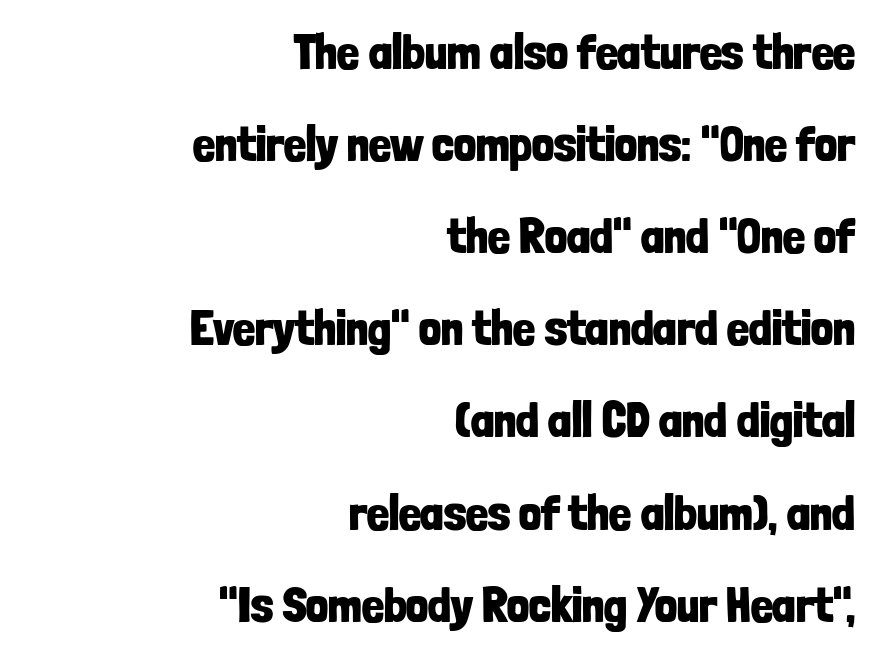
The image shows 49 px bold, condensed sans-serif type, upright; set right-aligned, line spacing 1.88x, normal letter spacing, not underlined; low stroke contrast and a medium x-height.
